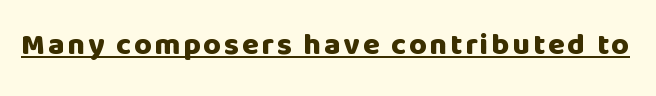
The lettering is marked with a stroke running underneath it. Character widths vary here, with narrow letters taking less room than wide ones. The letters stand upright; this is a roman face. Grotesque or geometric, the face here clearly has no serifs. A full-strength bold gives these letters their thick strokes.
